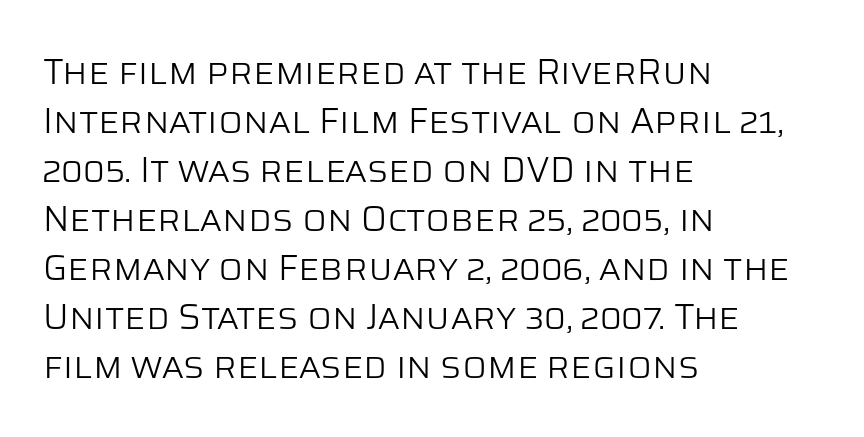
{"serif": "no", "italic": "no", "bold": "no", "weight": "light", "width": "normal", "stroke_contrast": "low", "x_height": "large", "monospaced": "no", "underline": "no", "align": "left", "line_spacing": "normal", "line_spacing_ratio": 1.36, "letter_spacing": "normal", "letter_spacing_em": 0.0, "glyph_px": 36}
